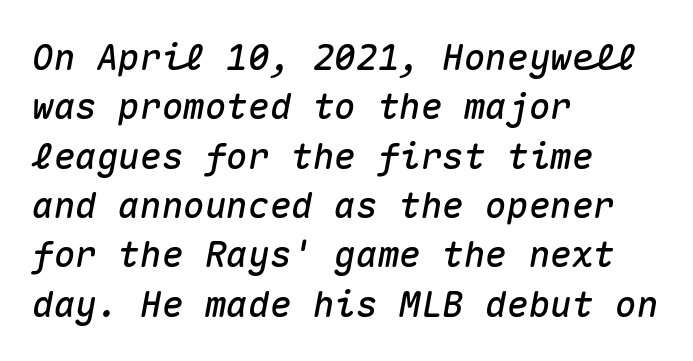
Q: Is the text italic (slanted)? A: Yes, it leans right by about 10 degrees.
Q: Is the text underlined? A: No.
Q: How is the paragraph aligned? A: Left-aligned.
Q: Is the spacing between letters normal or unusually wide? A: Normal.
Q: Is the spacing between lines tight, normal or loose? A: Normal.
Q: Width (condensed, normal, or wide)? A: Normal.
Q: Stroke contrast? A: Medium.
Q: x-height? A: Medium.
Q: Monospaced? A: Yes.
